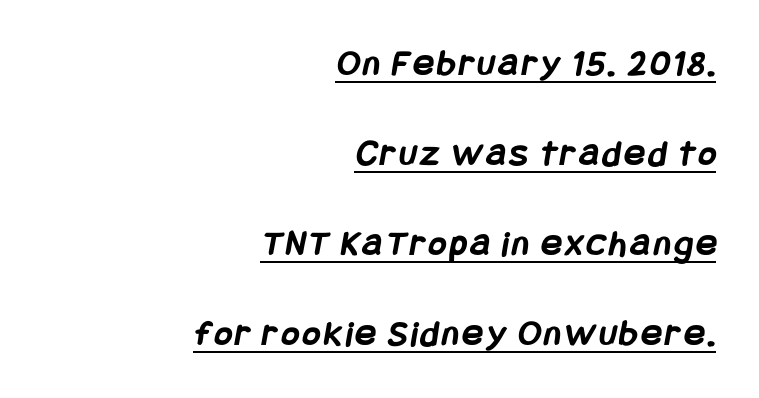
You can tell from the bare stems that sans-serif type was used. You can see a thin bar hugging the bottom of the glyphs. Typeset ragged left — the right edge is the straight one. Typesetter's note: full bold, strokes at maximum text heaviness. These lines stand farther apart than default settings would place them.
